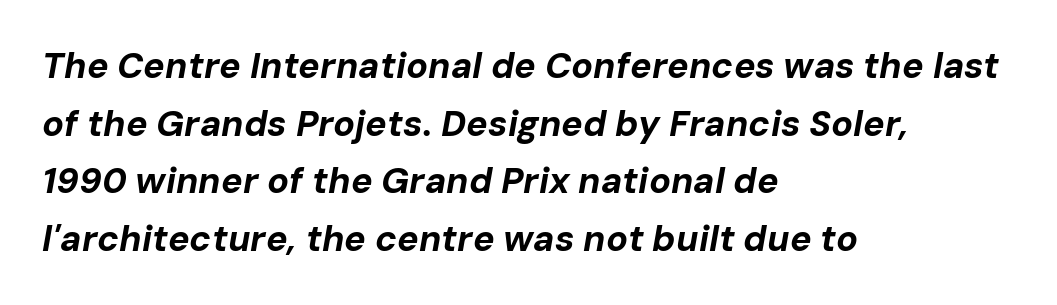
Unmarked baselines from the first word to the last. The designer left line spacing at the default. The strokes are fattened all the way to bold. Every character sits at an angle, as italics do. A typesetter would call this proportional, since set widths differ per character.
